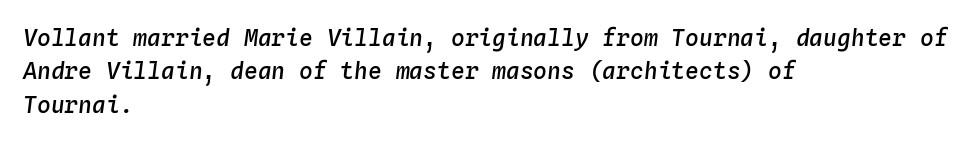
Q: Is the text bold? A: Semi-bold.
Q: Is the text italic (slanted)? A: Yes, it leans right by about 4 degrees.
Q: Is the text underlined? A: No.
Q: How is the paragraph aligned? A: Left-aligned.
Q: Is the spacing between letters normal or unusually wide? A: Normal.
Q: Is the spacing between lines tight, normal or loose? A: Normal.
